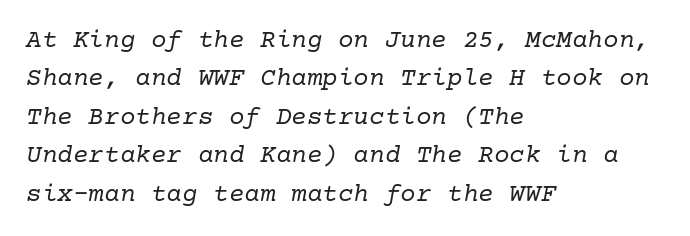
Q: Is the text bold? A: No.
Q: Is the text italic (slanted)? A: Yes, it leans right by about 10 degrees.
Q: Is the text underlined? A: No.
Q: How is the paragraph aligned? A: Left-aligned.
Q: Is the spacing between letters normal or unusually wide? A: Normal.
Q: Is the spacing between lines tight, normal or loose? A: Normal.
